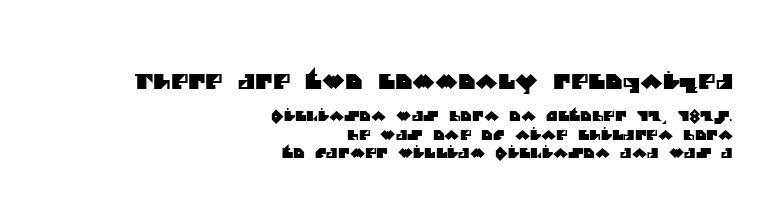
Right-aligned paragraph, ragged on the left. Has an underline been added? It has not. Vertically, the passage feels balanced, rows spaced as you'd expect. Tracking value appears to be zero — textbook default spacing.
